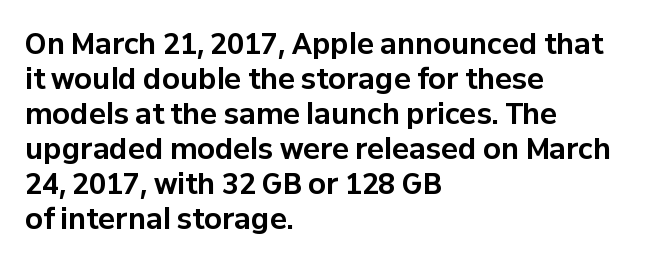
{"serif": "no", "italic": "no", "bold": "yes", "weight": "bold", "width": "normal", "stroke_contrast": "low", "x_height": "medium", "monospaced": "no", "underline": "no", "align": "left", "line_spacing": "normal", "line_spacing_ratio": 1.25, "letter_spacing": "normal", "letter_spacing_em": 0.0, "glyph_px": 28}
